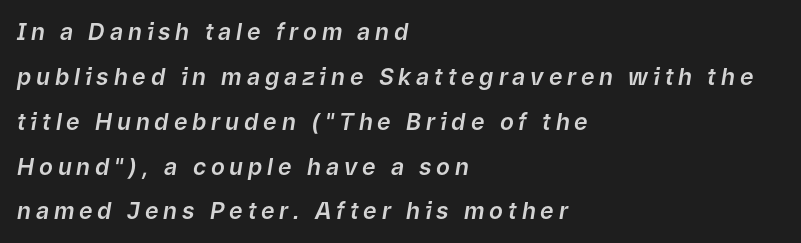
Q: Is the text italic (slanted)? A: Yes, it leans right by about 9 degrees.
Q: Is the text underlined? A: No.
Q: How is the paragraph aligned? A: Left-aligned.
Q: Is the spacing between letters normal or unusually wide? A: Unusually wide.
Q: Is the spacing between lines tight, normal or loose? A: Loose.
